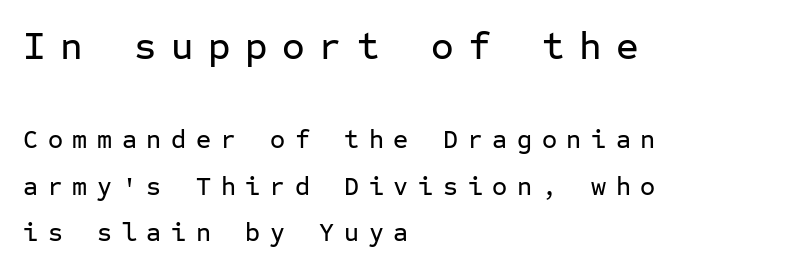
The image shows 39 px sans-serif type, upright, monospaced; set left-aligned, line spacing 1.79x, unusually wide letter spacing (+0.37 em), not underlined; the first (top) block is 1.5x larger; low stroke contrast and a medium x-height.
